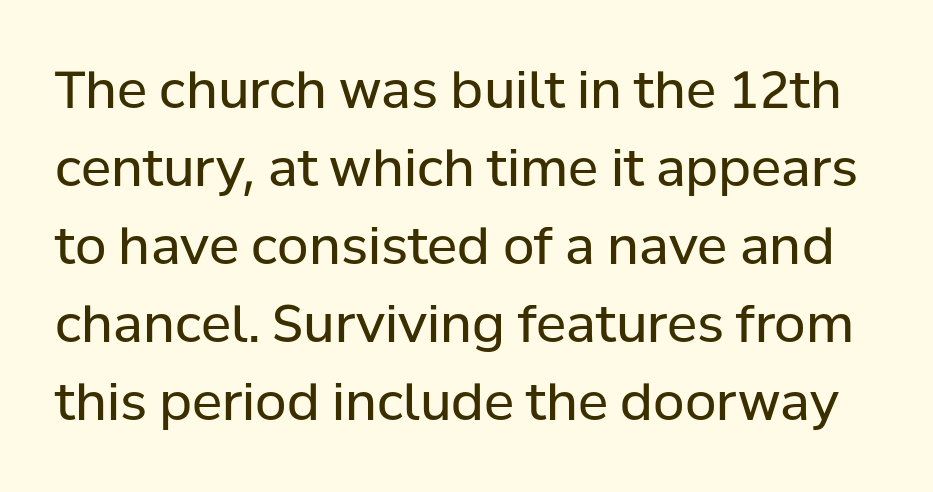
{"serif": "no", "italic": "no", "bold": "no", "weight": "regular", "width": "normal", "stroke_contrast": "low", "x_height": "medium", "monospaced": "no", "underline": "no", "line_spacing": "normal", "line_spacing_ratio": 1.53, "letter_spacing": "normal", "letter_spacing_em": 0.0, "glyph_px": 51}
